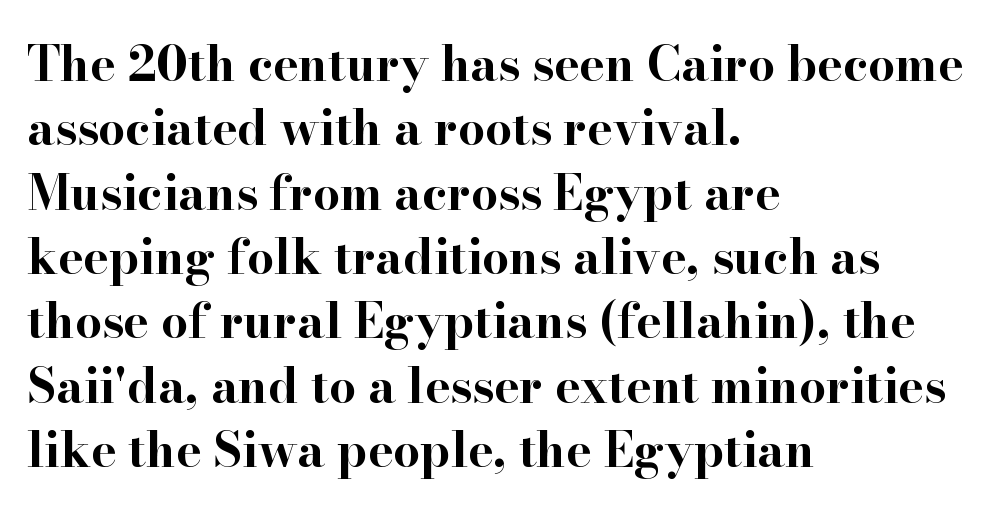
{"serif": "yes", "italic": "no", "bold": "yes", "weight": "bold", "width": "wide", "stroke_contrast": "high", "x_height": "small", "monospaced": "no", "underline": "no", "align": "left", "line_spacing": "normal", "line_spacing_ratio": 1.34, "letter_spacing": "normal", "letter_spacing_em": 0.0, "glyph_px": 48}
